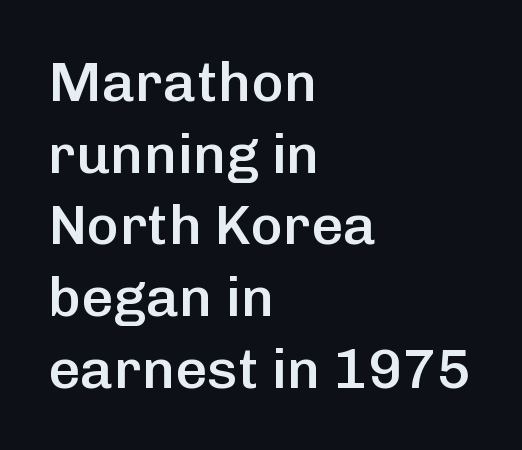
The image shows 56 px semibold sans-serif type, upright; set left-aligned, normal line spacing (1.28x), normal letter spacing, not underlined; low stroke contrast and a medium x-height.
